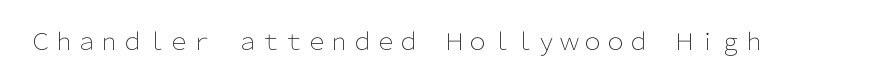
Q: Is the text bold? A: No.
Q: Is the text italic (slanted)? A: No, it is upright.
Q: Is the text underlined? A: No.
Q: Is the spacing between letters normal or unusually wide? A: Normal.
